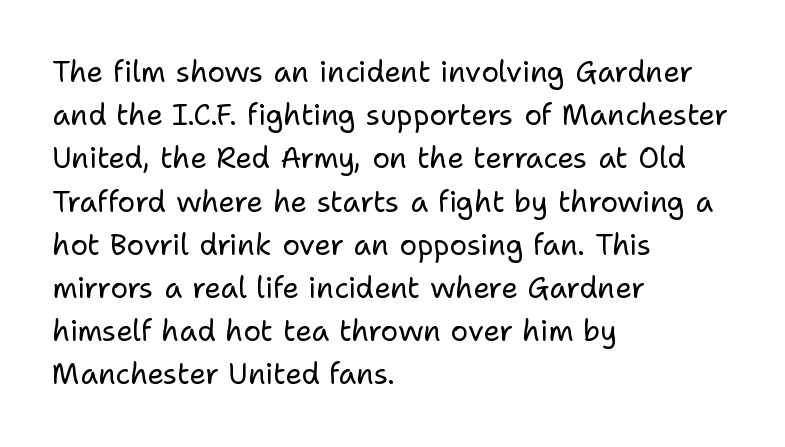
{"serif": "no", "italic": "no", "bold": "no", "weight": "regular", "width": "normal", "stroke_contrast": "low", "x_height": "medium", "monospaced": "no", "underline": "no", "align": "left", "line_spacing": "normal", "line_spacing_ratio": 1.49, "letter_spacing": "normal", "letter_spacing_em": 0.0, "glyph_px": 29}
